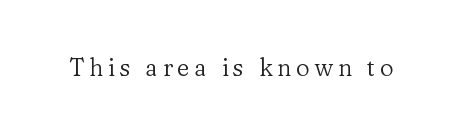
Only glyphs here, with clear space below each row. Posture: upright roman. The font is comparable to plain body text, perhaps lighter.
